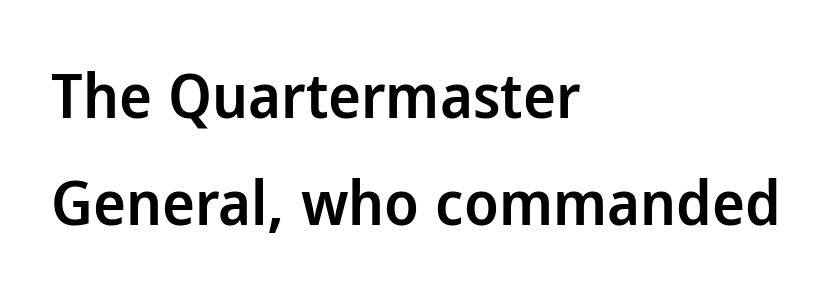
Think of a printed novel: that variable character pitch is what you see here. Bold? Not quite — semibold, heavier than regular but stopping short. Anything drawn beneath the words? Only blank space. Compared with typical body copy, the letter spacing here is the same. The rag falls on the right side of this text block. Unlike italic type, these characters show no tilt at all.
